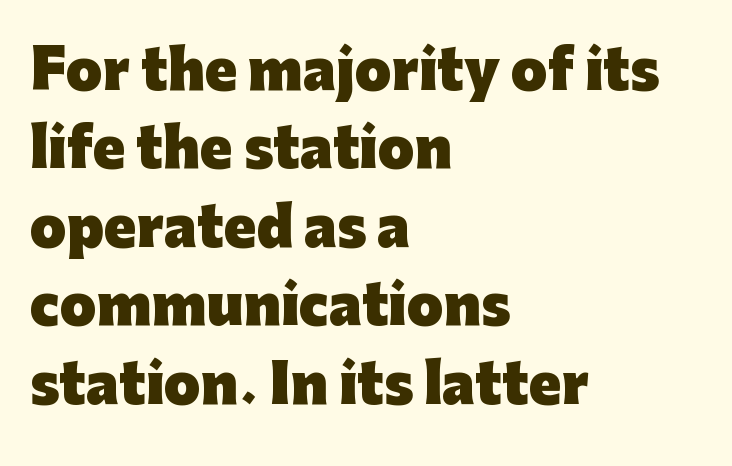
Q: Is the text bold? A: Yes.
Q: Is the text italic (slanted)? A: No, it is upright.
Q: Is the typeface a serif or a sans-serif typeface? A: Sans-serif.
Q: Is the text underlined? A: No.
Q: How is the paragraph aligned? A: Left-aligned.
Q: Is the spacing between letters normal or unusually wide? A: Normal.
Q: Is the spacing between lines tight, normal or loose? A: Normal.
Q: Width (condensed, normal, or wide)? A: Normal.
Q: Stroke contrast? A: Low.
Q: x-height? A: Medium.
Q: Monospaced? A: No.
